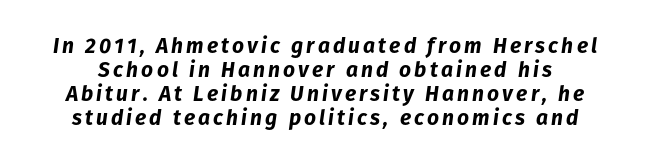
These lines huddle together more closely than default settings would place them. Nobody drew a line under any word here. Looking at the ascenders, they clearly lean. Set as a true bold cut, around the 700 mark.
